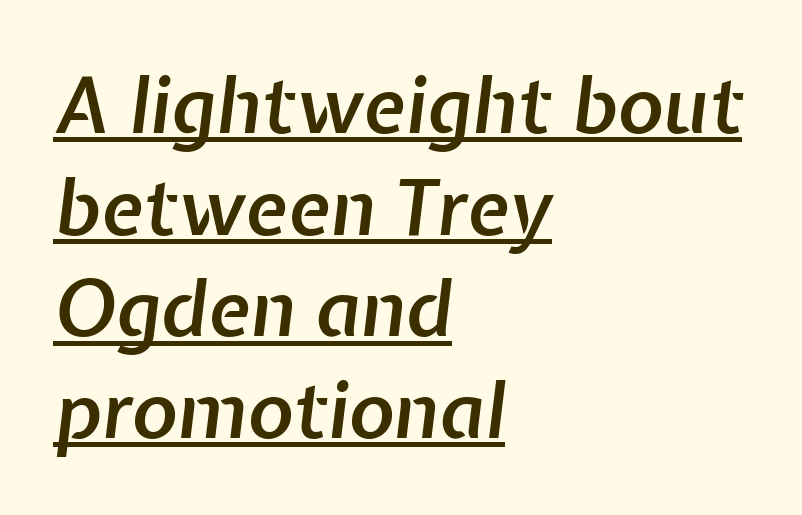
Leftover space on each line is placed entirely after the last word. This sample has the flowing, uneven cadence of proportional lettering. Leading: standard. There's an unmistakable incline to the writing here. Emphasis is given by a line drawn under the lettering.
